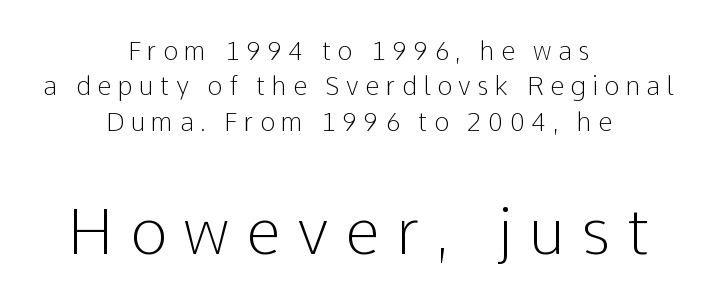
{"serif": "no", "italic": "no", "bold": "no", "weight": "light", "width": "normal", "stroke_contrast": "low", "x_height": "medium", "monospaced": "no", "underline": "no", "align": "center", "line_spacing": "normal", "line_spacing_ratio": 1.42, "letter_spacing": "wide", "letter_spacing_em": 0.26, "larger_block": "second", "size_ratio": 2.52, "glyph_px": 63}
